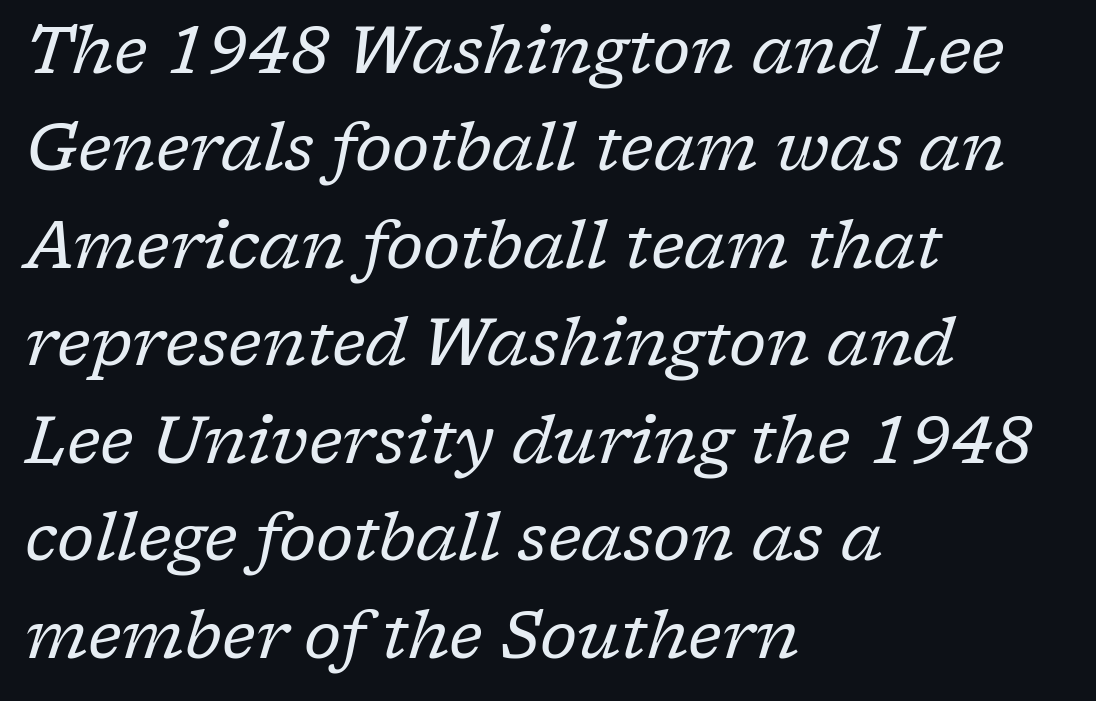
Q: Is the text bold? A: No.
Q: Is the text italic (slanted)? A: Yes, it leans right by about 17 degrees.
Q: Is the typeface a serif or a sans-serif typeface? A: Serif.
Q: Is the text underlined? A: No.
Q: How is the paragraph aligned? A: Left-aligned.
Q: Is the spacing between letters normal or unusually wide? A: Normal.
Q: Is the spacing between lines tight, normal or loose? A: Normal.
Q: Width (condensed, normal, or wide)? A: Normal.
Q: Stroke contrast? A: Low.
Q: x-height? A: Medium.
Q: Monospaced? A: No.
